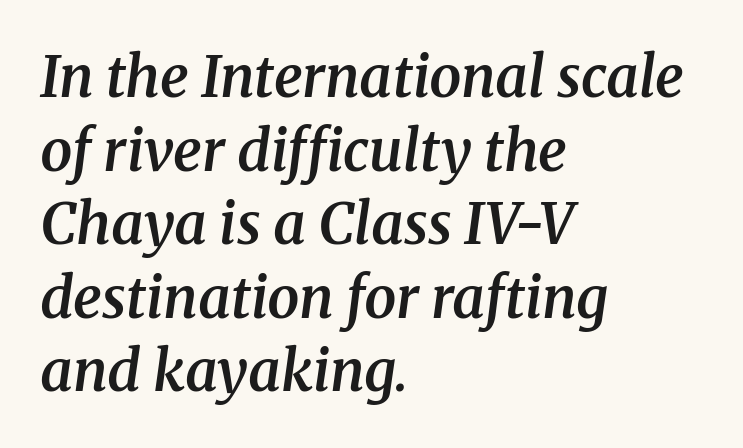
{"serif": "yes", "italic": "yes", "lean": "right", "slant_degrees": 8, "bold": "semi", "weight": "semibold", "width": "normal", "stroke_contrast": "medium", "x_height": "medium", "monospaced": "no", "underline": "no", "align": "left", "line_spacing": "normal", "line_spacing_ratio": 1.29, "letter_spacing": "normal", "letter_spacing_em": 0.0, "glyph_px": 57}
